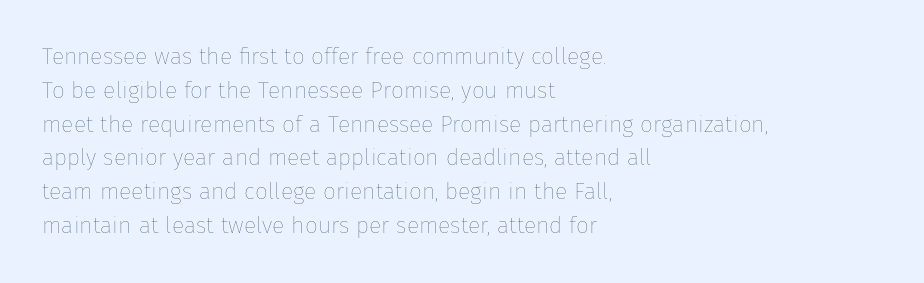
Just letters on the line, the space beneath them empty. Evenly set lines give the paragraph a standard silhouette. Heft: none added — not bold. Notice how the passage keeps a crisp vertical edge on the left only. No extra tracking has been applied to these lines. A roman cut, with each character standing at attention.
